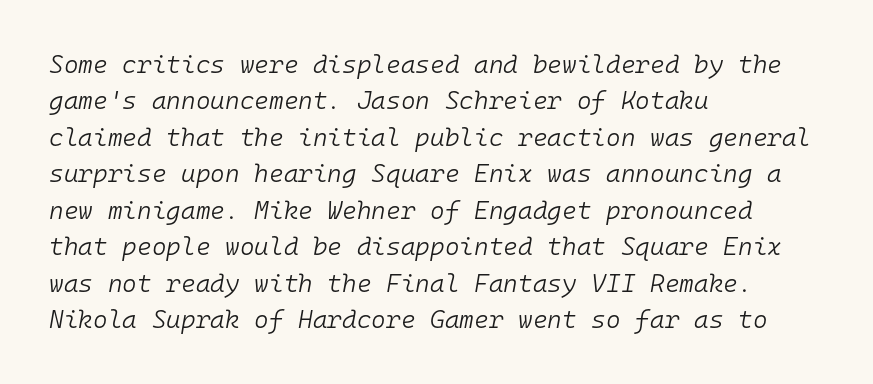
Horizontal alignment here is leftward, the default for most running prose. The specimen omits any rule beneath the text block's lines. This sample uses plain, unmodified letter spacing. This reads as an unemphasized weight, regular at the heaviest. A typesetter would call this leading conventional body-copy spacing. The text carries the slant typical of an italic or oblique font.
